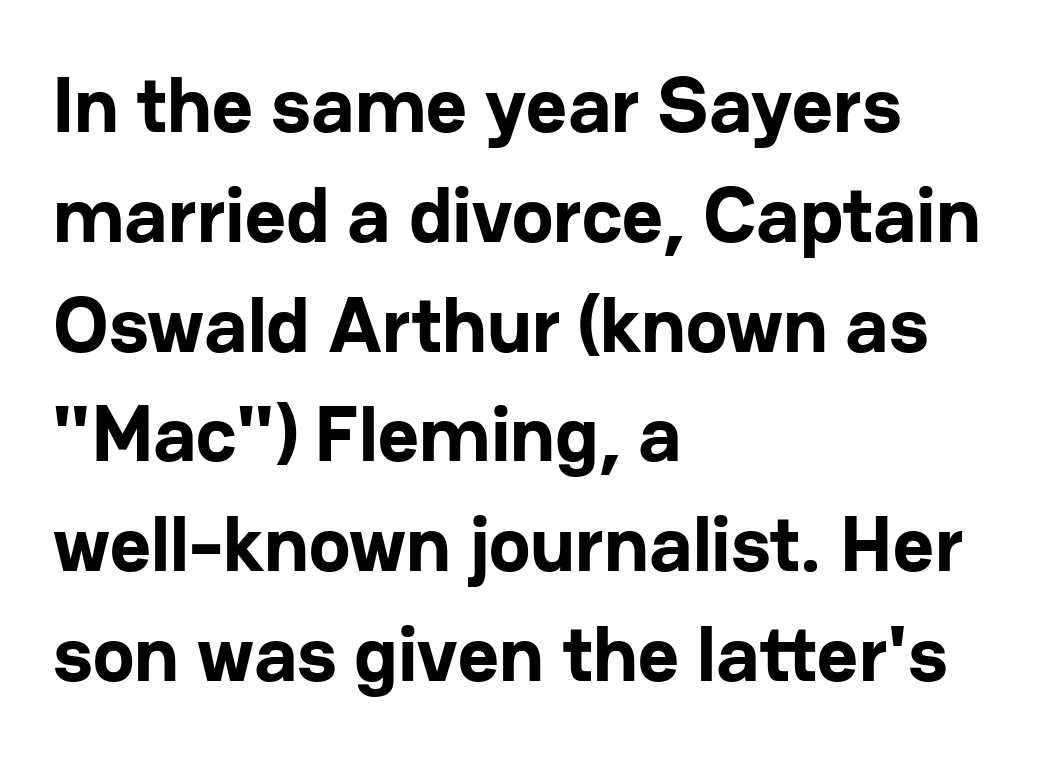
The image shows 79 px bold sans-serif type, upright; set left-aligned, normal line spacing (1.39x), normal letter spacing, not underlined; low stroke contrast and a medium x-height.
